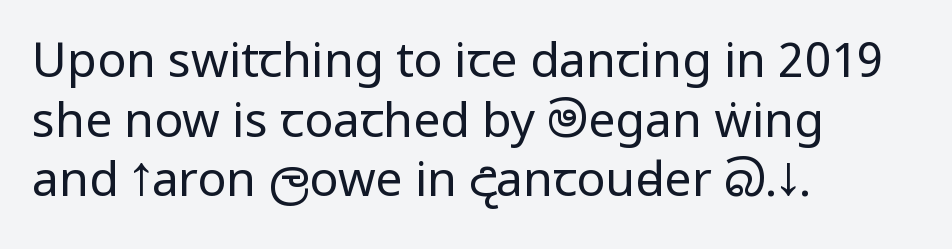
The image shows 48 px regular-weight, condensed sans-serif type, upright; set left-aligned, line spacing 1.24x, normal letter spacing, not underlined; low stroke contrast.
